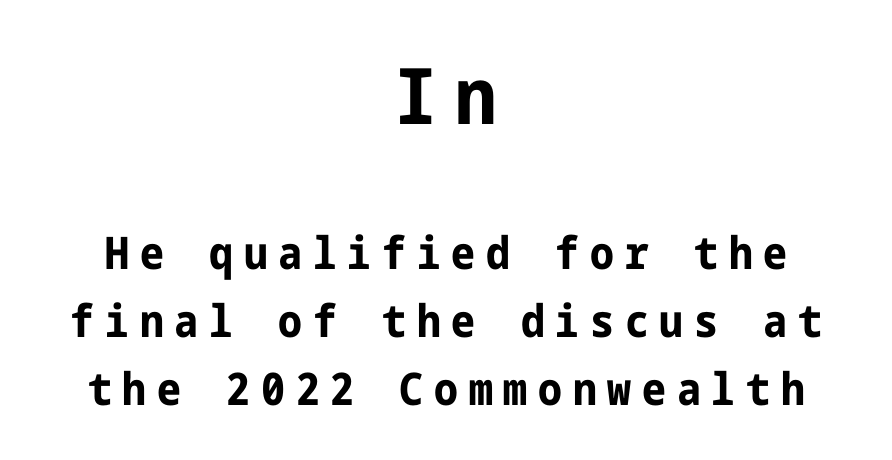
Q: Is the text bold? A: Yes.
Q: Is the text italic (slanted)? A: No, it is upright.
Q: Is the typeface a serif or a sans-serif typeface? A: Sans-serif.
Q: Is the text underlined? A: No.
Q: How is the paragraph aligned? A: Centered.
Q: Is the spacing between letters normal or unusually wide? A: Unusually wide.
Q: Is the spacing between lines tight, normal or loose? A: Normal.
Q: Which block of text is set in a larger size, the first (top) or the second (bottom)? A: The first (top) one.
Q: Width (condensed, normal, or wide)? A: Condensed.
Q: Stroke contrast? A: Low.
Q: x-height? A: Medium.
